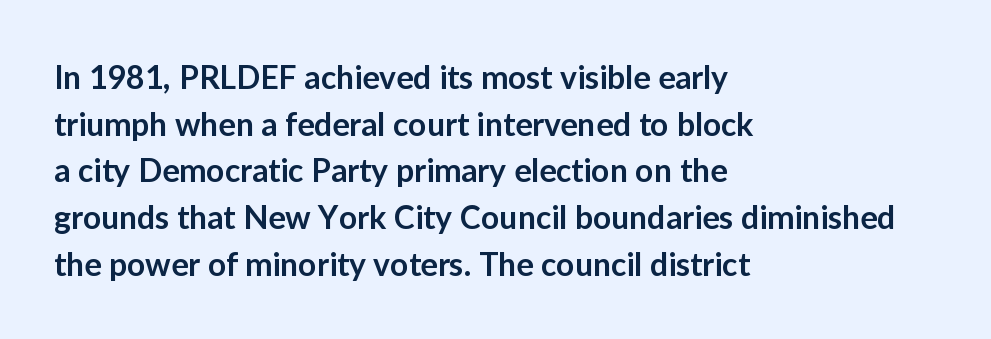
Just letters on the line, the space beneath them empty. The leading is moderate, giving the passage an even texture. These lines were composed using upright roman letters. The lines in this sample share a left origin and differ only in where they stop. Here the designer chose a conventional face with non-uniform glyph widths.
